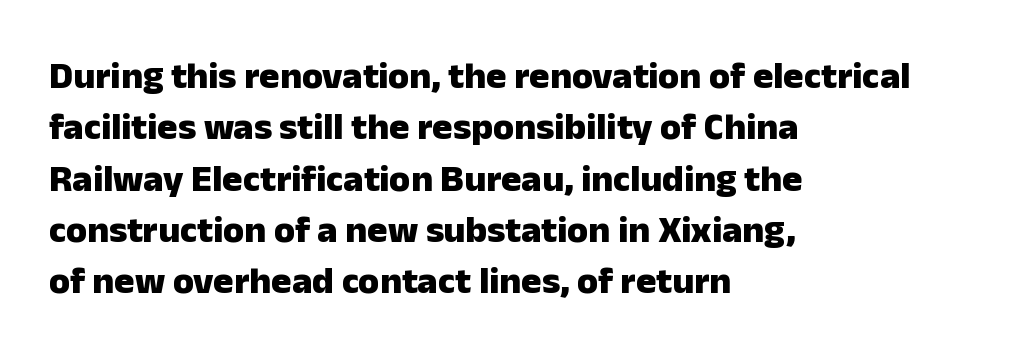
Is the block centered? No — it sits flush against the left margin. This sample uses an upright cut, with every glyph sitting square on the baseline. This rendering leaves character spacing at its baseline value. Typographically, this falls in the sans-serif category. Glance below the letters and you will spot only blank space. Notice how descenders clear the ascenders below comfortably — that's standard leading.
